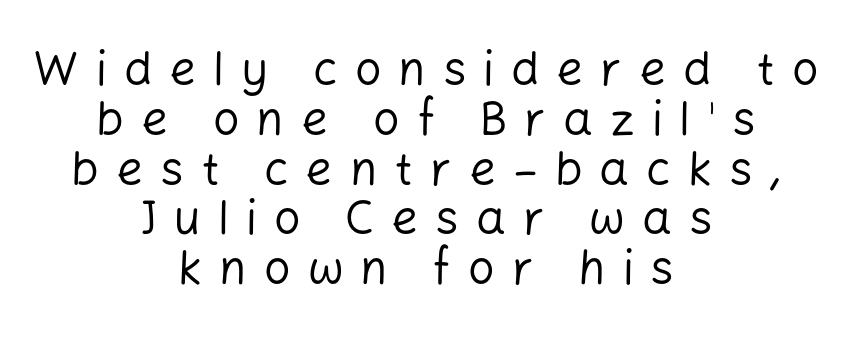
{"serif": "no", "italic": "no", "bold": "no", "weight": "regular", "width": "normal", "stroke_contrast": "low", "x_height": "medium", "monospaced": "no", "underline": "no", "align": "center", "line_spacing": "tight", "line_spacing_ratio": 1.06, "letter_spacing": "wide", "letter_spacing_em": 0.36, "glyph_px": 47}
